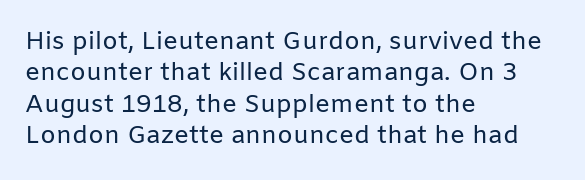
No letter is thick-stroked: the sample isn't bold. This is roman type, the default non-slanted kind. One glance says typical: line gaps are just what's usual. Plain, unruled lines of type. This sample is left-justified, so line endings fall wherever the words run out.
